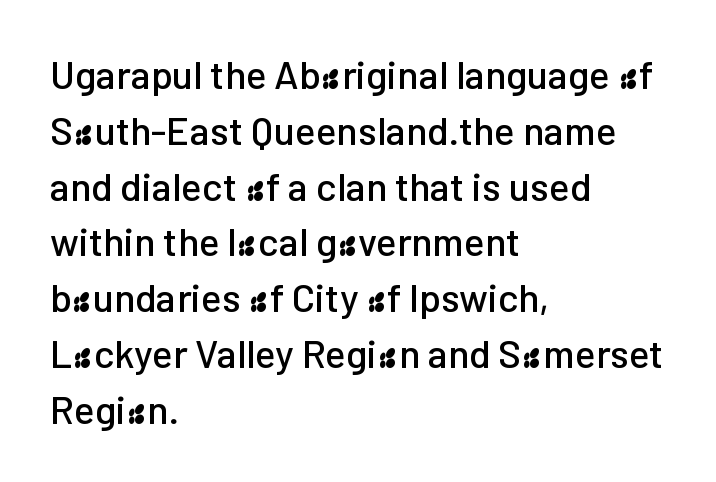
Q: Is the text italic (slanted)? A: No, it is upright.
Q: Is the typeface a serif or a sans-serif typeface? A: Sans-serif.
Q: Is the text underlined? A: No.
Q: How is the paragraph aligned? A: Left-aligned.
Q: Is the spacing between letters normal or unusually wide? A: Normal.
Q: Is the spacing between lines tight, normal or loose? A: Normal.
Q: Width (condensed, normal, or wide)? A: Normal.
Q: Stroke contrast? A: Low.
Q: x-height? A: Medium.
Q: Monospaced? A: No.
